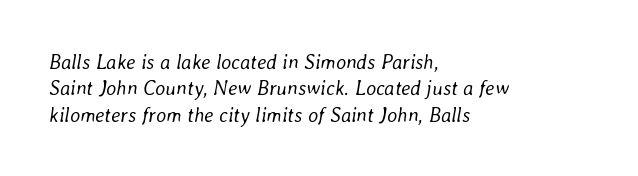
A bare baseline throughout the passage. Reading down the column, the eye jumps a familiar distance to each next line. Short and long lines alike share a common starting point at left. Looking at the ascenders, they clearly lean. Inter-character spacing is left at the font's built-in metrics. The font sits on the lighter half of the weight spectrum, regular included.
